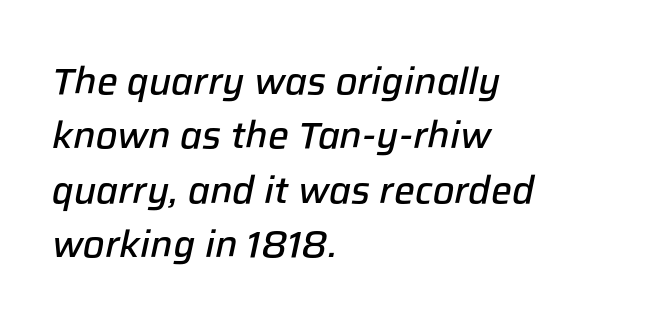
Q: Is the text bold? A: Semi-bold.
Q: Is the text italic (slanted)? A: Yes, it leans right by about 12 degrees.
Q: Is the text underlined? A: No.
Q: How is the paragraph aligned? A: Left-aligned.
Q: Is the spacing between letters normal or unusually wide? A: Normal.
Q: Is the spacing between lines tight, normal or loose? A: Normal.
Q: Width (condensed, normal, or wide)? A: Normal.
Q: Stroke contrast? A: Low.
Q: x-height? A: Medium.
Q: Monospaced? A: No.
